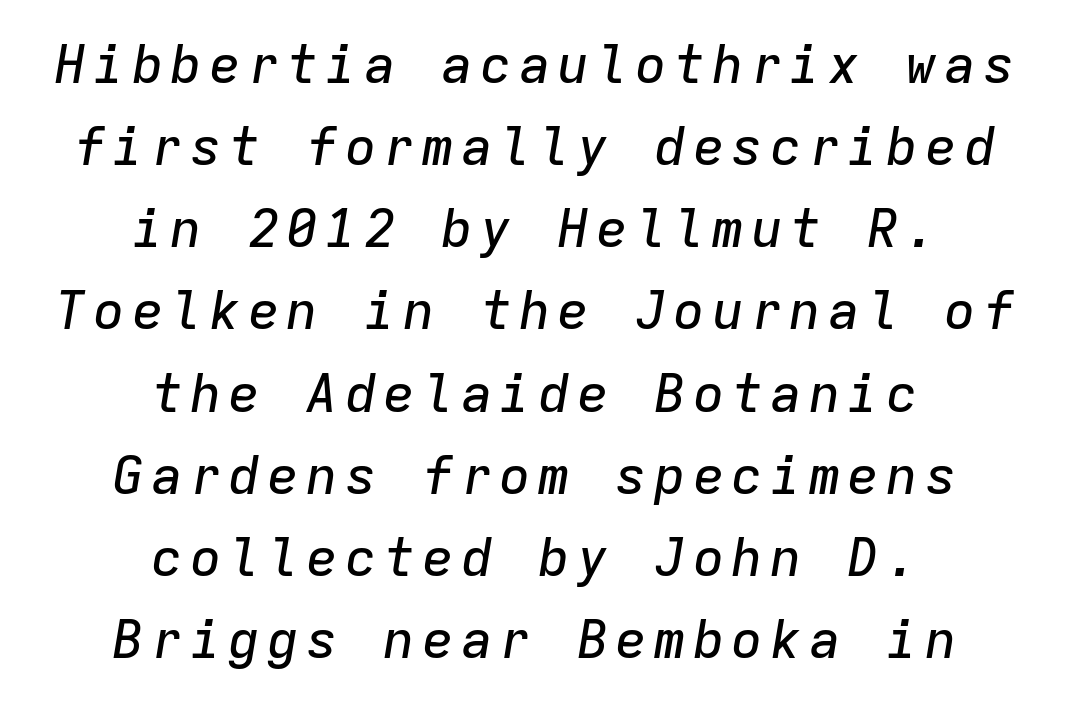
{"italic": "yes", "lean": "right", "slant_degrees": 9, "width": "normal", "stroke_contrast": "low", "x_height": "medium", "monospaced": "yes", "underline": "no", "align": "center", "line_spacing": "normal", "line_spacing_ratio": 1.55, "glyph_px": 53}
